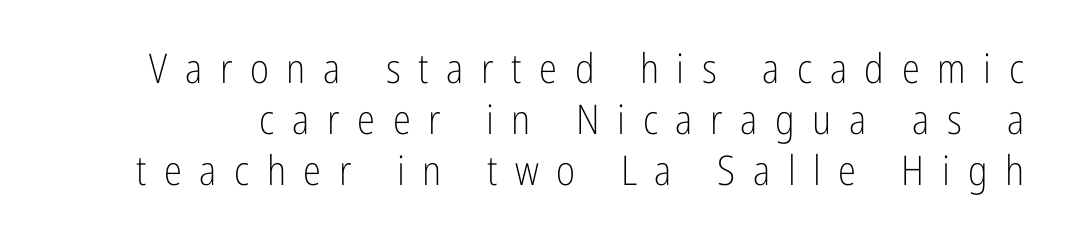
The image shows 41 px light, condensed sans-serif type, upright; set normal line spacing (1.25x), unusually wide letter spacing (+0.43 em), not underlined; low stroke contrast and a medium x-height.
